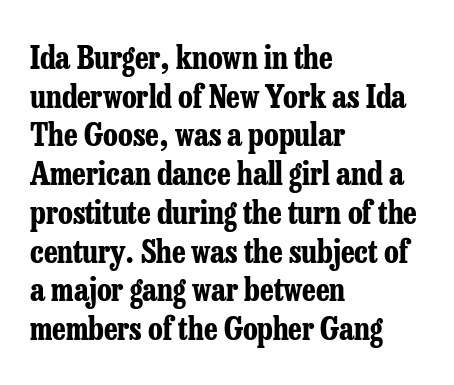
Q: Is the text bold? A: Yes.
Q: Is the text italic (slanted)? A: No, it is upright.
Q: Is the typeface a serif or a sans-serif typeface? A: Serif.
Q: Is the text underlined? A: No.
Q: How is the paragraph aligned? A: Left-aligned.
Q: Is the spacing between letters normal or unusually wide? A: Normal.
Q: Is the spacing between lines tight, normal or loose? A: Normal.
Q: Width (condensed, normal, or wide)? A: Condensed.
Q: Stroke contrast? A: Low.
Q: x-height? A: Medium.
Q: Monospaced? A: No.
